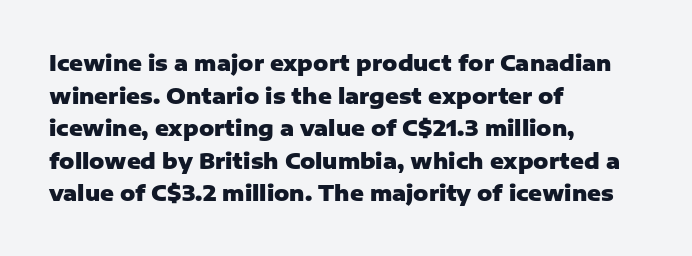
Q: Is the text bold? A: Yes.
Q: Is the text italic (slanted)? A: No, it is upright.
Q: Is the text underlined? A: No.
Q: How is the paragraph aligned? A: Left-aligned.
Q: Is the spacing between letters normal or unusually wide? A: Normal.
Q: Is the spacing between lines tight, normal or loose? A: Normal.
